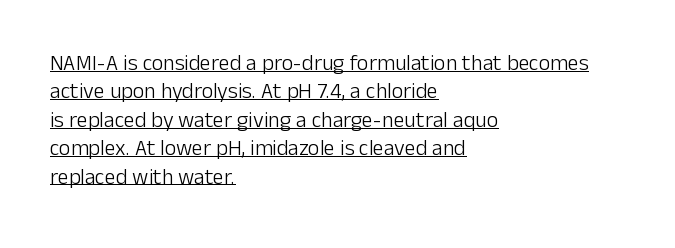
The text block is weighted toward the left margin, trailing off unevenly rightward. Characters follow at the spacing the type designer built in. Heaviness? Minimal to ordinary, like unemphasized prose. The string is rendered with underlining switched on. The axis of the letterforms is exactly vertical. The block of text has a typical density, with ordinary space between rows.
